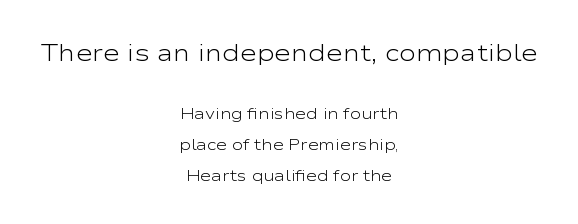
The image shows 23 px text type, upright; set centered, loose line spacing (2.06x), normal letter spacing, not underlined; the first (top) block is 1.53x larger.
